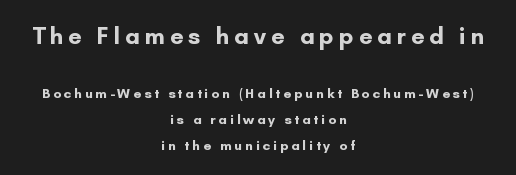
{"italic": "no", "bold": "yes", "underline": "no", "align": "center", "line_spacing_ratio": 1.84, "letter_spacing": "wide", "letter_spacing_em": 0.2, "larger_block": "first", "size_ratio": 1.71, "glyph_px": 24}
